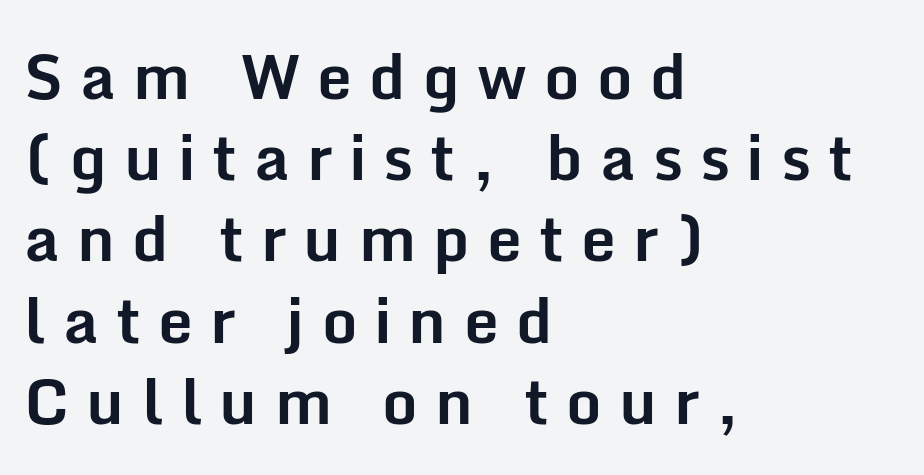
{"serif": "no", "italic": "no", "bold": "yes", "weight": "bold", "width": "normal", "stroke_contrast": "low", "x_height": "medium", "monospaced": "no", "underline": "no", "align": "left", "line_spacing": "normal", "line_spacing_ratio": 1.31, "letter_spacing": "wide", "letter_spacing_em": 0.28, "glyph_px": 62}
